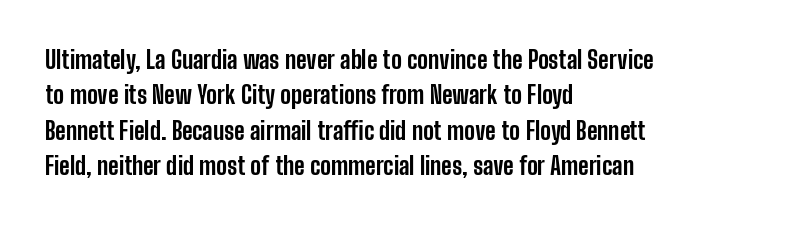
The baseline area is clear. Rendered with straight, roman letterforms. The face used here has the dense, thick strokes of a bold. One-word summary of the alignment: left.
